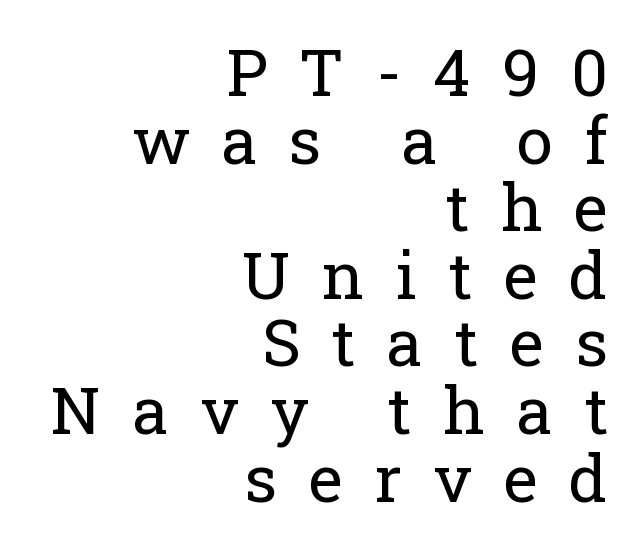
Q: Is the text bold? A: No.
Q: Is the text italic (slanted)? A: No, it is upright.
Q: Is the typeface a serif or a sans-serif typeface? A: Serif.
Q: Is the text underlined? A: No.
Q: How is the paragraph aligned? A: Right-aligned.
Q: Is the spacing between letters normal or unusually wide? A: Unusually wide.
Q: Is the spacing between lines tight, normal or loose? A: Tight.
Q: Width (condensed, normal, or wide)? A: Normal.
Q: Stroke contrast? A: Low.
Q: x-height? A: Medium.
Q: Monospaced? A: No.
